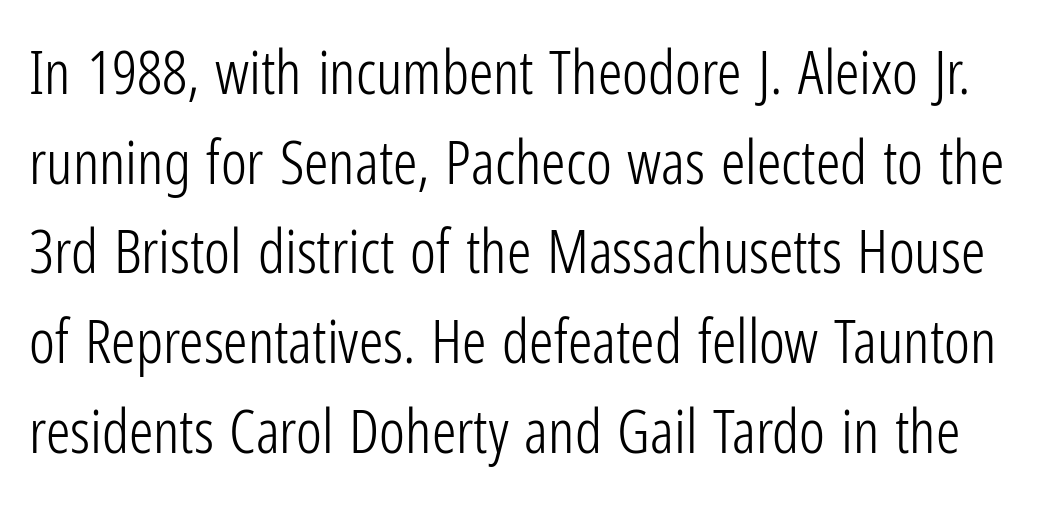
{"serif": "no", "italic": "no", "bold": "no", "weight": "light", "width": "condensed", "stroke_contrast": "low", "x_height": "medium", "monospaced": "no", "underline": "no", "line_spacing": "normal", "line_spacing_ratio": 1.47, "letter_spacing": "normal", "letter_spacing_em": 0.0, "glyph_px": 61}
